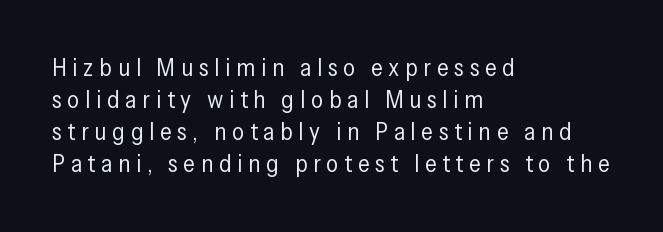
The image shows 24 px text type, upright; set left-aligned, normal line spacing (1.34x), unusually wide letter spacing (+0.24 em), not underlined.
